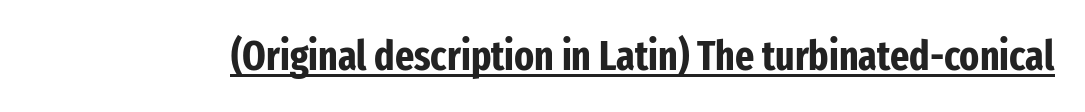
The gaps between neighbouring characters are ordinary and unremarkable. The font's upright variant was chosen for this text. Is there an underline? Yes — a line sits under the letters. A sans-serif font was chosen for this passage.
